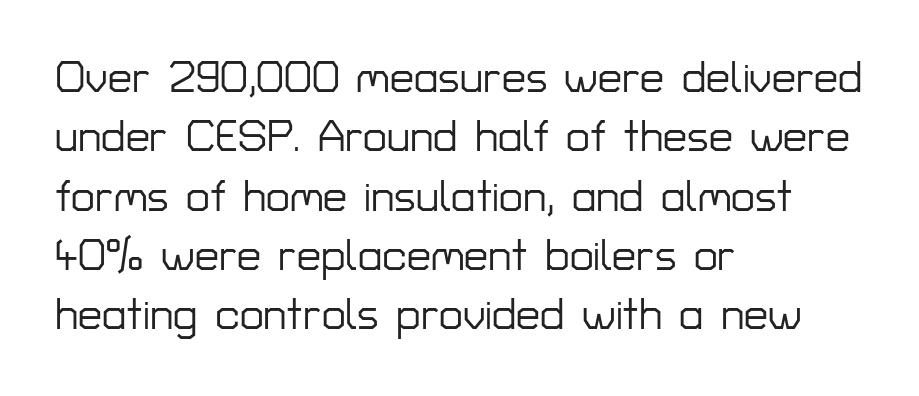
Posture: upright roman. Rows of type keep a routine distance in the vertical direction. Spacing between characters is what you'd get straight out of the box. Where is the straight margin? On the left.
